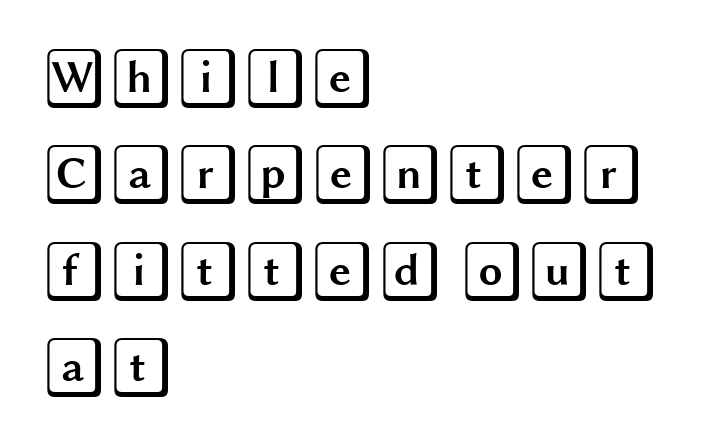
Q: Is the text italic (slanted)? A: No, it is upright.
Q: Is the text underlined? A: No.
Q: How is the paragraph aligned? A: Left-aligned.
Q: Is the spacing between letters normal or unusually wide? A: Normal.
Q: Is the spacing between lines tight, normal or loose? A: Normal.
Q: Width (condensed, normal, or wide)? A: Wide.
Q: x-height? A: Large.
